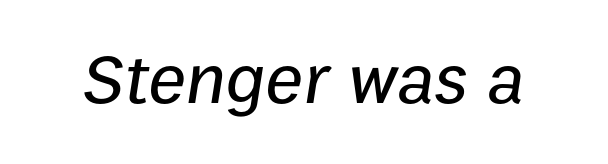
The rendering applies a slant to the glyphs. The passage shown is typed in a proportional face where columns would drift. Compared with typical body copy, the letter spacing here is the same. Plain, unruled lines of type.
